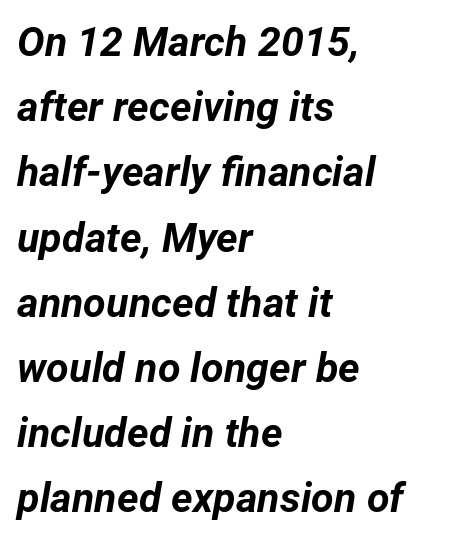
{"italic": "yes", "lean": "right", "slant_degrees": 12, "bold": "yes", "weight": "bold", "width": "normal", "stroke_contrast": "low", "x_height": "medium", "monospaced": "no", "underline": "no", "align": "left", "line_spacing": "normal", "line_spacing_ratio": 1.59, "letter_spacing": "normal", "letter_spacing_em": 0.0, "glyph_px": 41}
